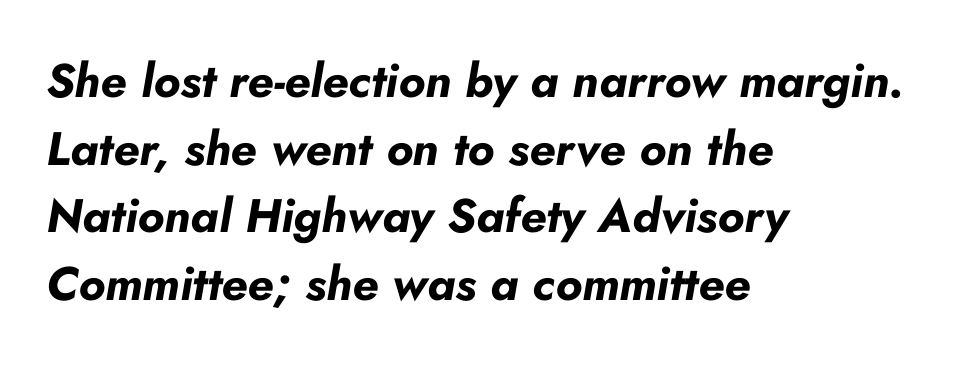
The image shows 47 px bold type, italic (leaning right); set left-aligned, normal line spacing (1.44x), normal letter spacing, not underlined; low stroke contrast and a small x-height.
